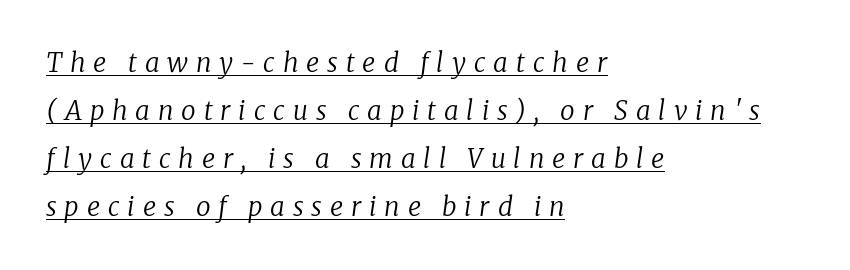
Q: Is the text bold? A: No.
Q: Is the text italic (slanted)? A: Yes, it leans right by about 8 degrees.
Q: Is the text underlined? A: Yes.
Q: How is the paragraph aligned? A: Left-aligned.
Q: Is the spacing between letters normal or unusually wide? A: Unusually wide.
